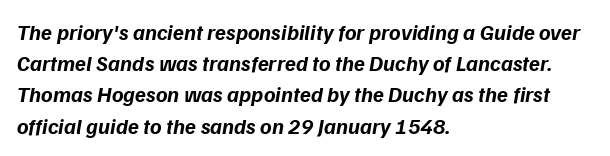
{"italic": "yes", "lean": "right", "slant_degrees": 9, "bold": "yes", "underline": "no", "align": "left", "line_spacing": "normal", "line_spacing_ratio": 1.42, "letter_spacing": "normal", "letter_spacing_em": 0.0, "glyph_px": 22}
